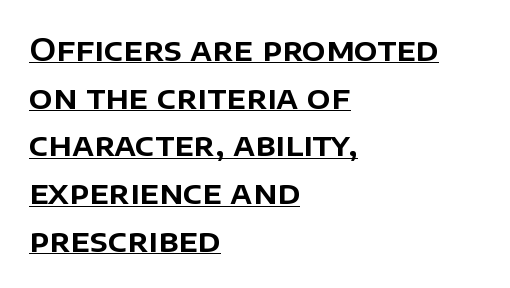
{"serif": "no", "italic": "no", "width": "normal", "stroke_contrast": "low", "x_height": "large", "monospaced": "no", "underline": "yes", "align": "left", "line_spacing": "normal", "line_spacing_ratio": 1.54, "letter_spacing": "normal", "letter_spacing_em": 0.0, "glyph_px": 31}
